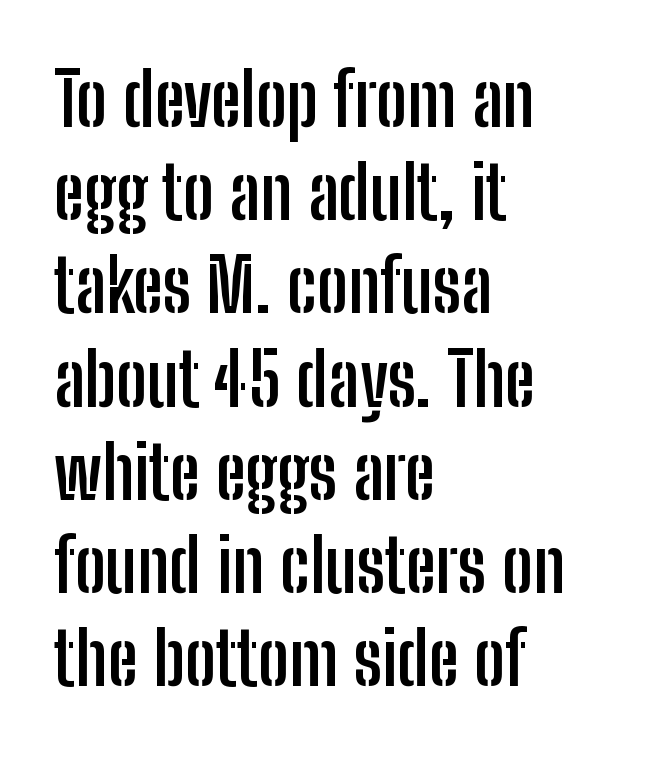
The image shows 74 px semibold, condensed sans-serif type, upright; set left-aligned, normal line spacing (1.26x), normal letter spacing, not underlined; low stroke contrast and a medium x-height.
